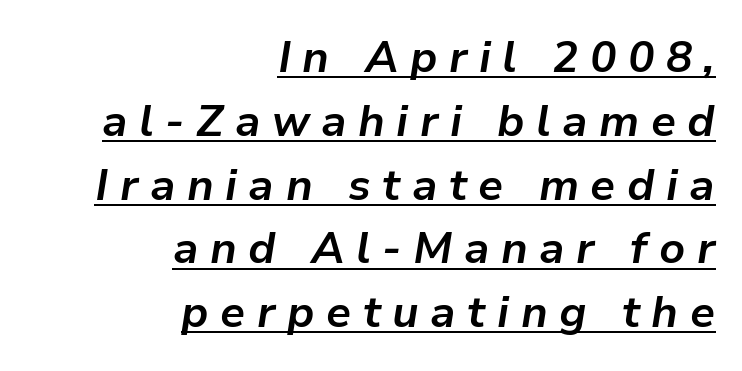
Q: Is the text bold? A: Yes.
Q: Is the text italic (slanted)? A: Yes, it leans right by about 9 degrees.
Q: Is the text underlined? A: Yes.
Q: How is the paragraph aligned? A: Right-aligned.
Q: Is the spacing between letters normal or unusually wide? A: Unusually wide.
Q: Is the spacing between lines tight, normal or loose? A: Normal.
Q: Width (condensed, normal, or wide)? A: Normal.
Q: Stroke contrast? A: Low.
Q: x-height? A: Medium.
Q: Monospaced? A: No.
